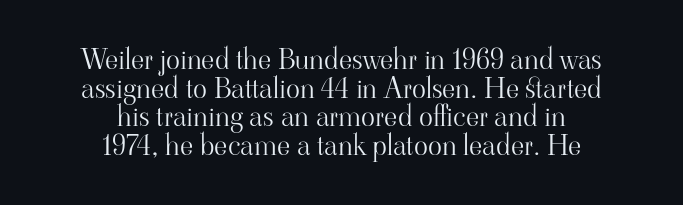
The image shows 29 px light serif type, upright; set centered, tight line spacing (0.99x), normal letter spacing, not underlined; high stroke contrast and a small x-height.
